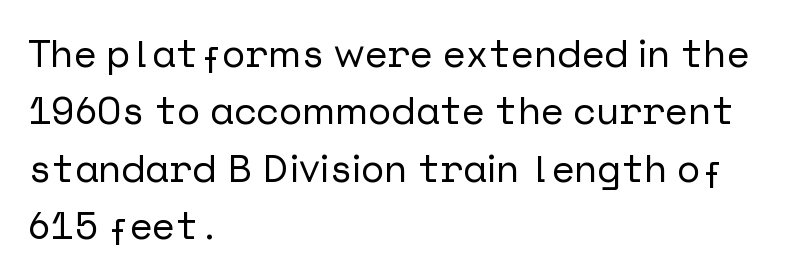
Line spacing here is normal. Does the lettering tilt? It doesn't — this is upright. All the whitespace from short lines collects on the right. Caption: standard tracking, unaltered.
